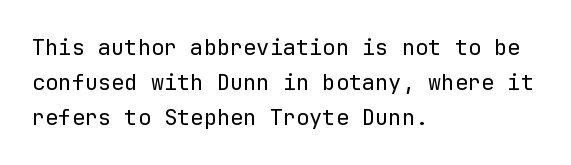
Q: Is the text bold? A: No.
Q: Is the text italic (slanted)? A: No, it is upright.
Q: Is the text underlined? A: No.
Q: How is the paragraph aligned? A: Left-aligned.
Q: Is the spacing between letters normal or unusually wide? A: Normal.
Q: Is the spacing between lines tight, normal or loose? A: Normal.
